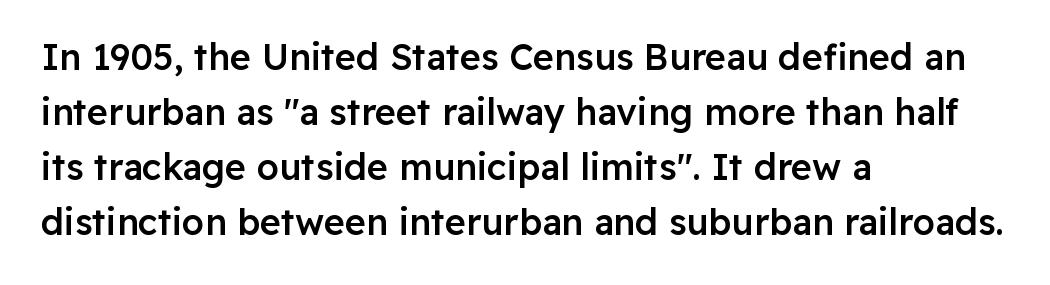
Q: Is the text bold? A: Semi-bold.
Q: Is the text italic (slanted)? A: No, it is upright.
Q: Is the typeface a serif or a sans-serif typeface? A: Sans-serif.
Q: Is the text underlined? A: No.
Q: How is the paragraph aligned? A: Left-aligned.
Q: Is the spacing between letters normal or unusually wide? A: Normal.
Q: Is the spacing between lines tight, normal or loose? A: Normal.
Q: Width (condensed, normal, or wide)? A: Normal.
Q: Stroke contrast? A: Low.
Q: x-height? A: Medium.
Q: Monospaced? A: No.
